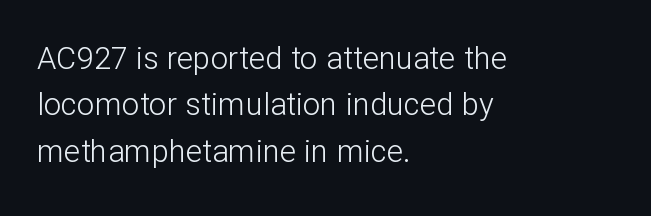
{"serif": "no", "italic": "no", "bold": "no", "weight": "light", "width": "normal", "stroke_contrast": "low", "x_height": "medium", "monospaced": "no", "underline": "no", "align": "left", "line_spacing": "normal", "line_spacing_ratio": 1.5, "letter_spacing": "normal", "letter_spacing_em": 0.0, "glyph_px": 31}
